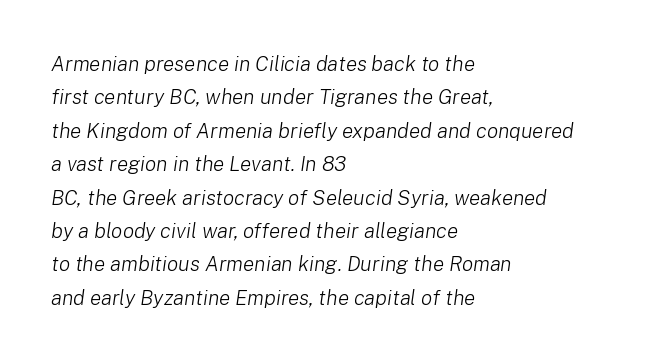
{"italic": "yes", "lean": "right", "slant_degrees": 8, "bold": "no", "underline": "no", "align": "left", "line_spacing": "normal", "line_spacing_ratio": 1.59, "letter_spacing": "normal", "letter_spacing_em": 0.0, "glyph_px": 21}
